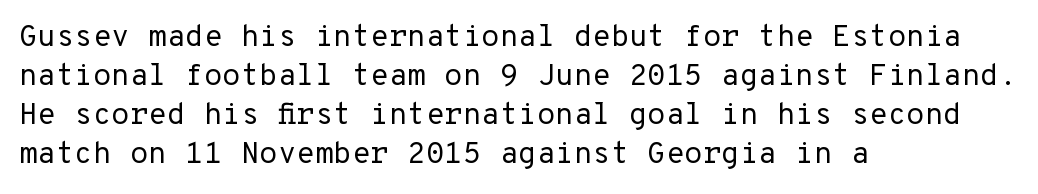
This sample uses a sans-serif face. Rendered with straight, roman letterforms. Lines of text with bare space underneath. Leading: standard.
